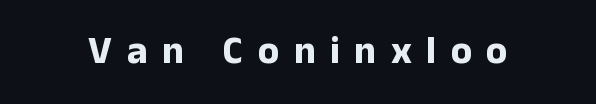
The image shows 39 px bold sans-serif type, upright; set unusually wide letter spacing (+0.37 em), not underlined; low stroke contrast and a medium x-height.
